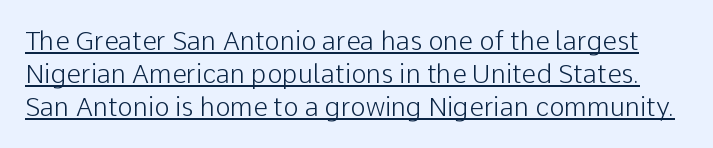
The image shows 26 px text type, upright; set normal line spacing (1.26x), normal letter spacing, underlined.
